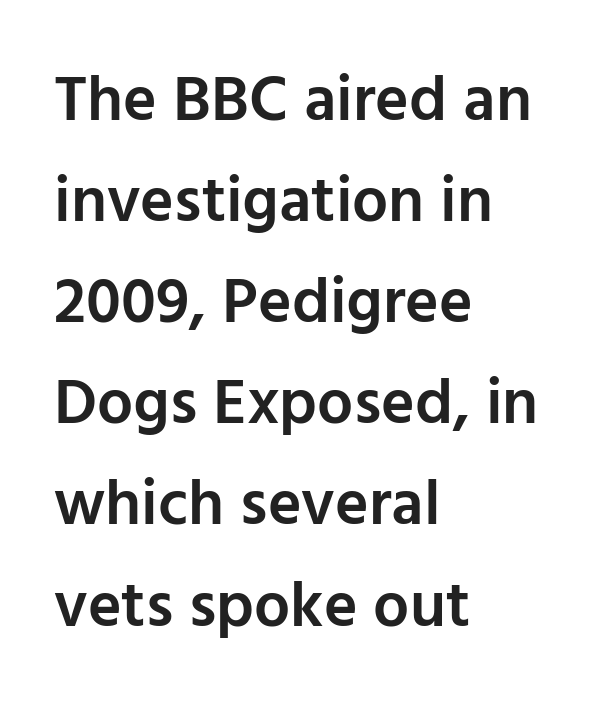
Q: Is the text bold? A: Semi-bold.
Q: Is the text italic (slanted)? A: No, it is upright.
Q: Is the typeface a serif or a sans-serif typeface? A: Sans-serif.
Q: Is the text underlined? A: No.
Q: How is the paragraph aligned? A: Left-aligned.
Q: Is the spacing between letters normal or unusually wide? A: Normal.
Q: Is the spacing between lines tight, normal or loose? A: Normal.
Q: Width (condensed, normal, or wide)? A: Normal.
Q: Stroke contrast? A: Low.
Q: x-height? A: Medium.
Q: Monospaced? A: No.
